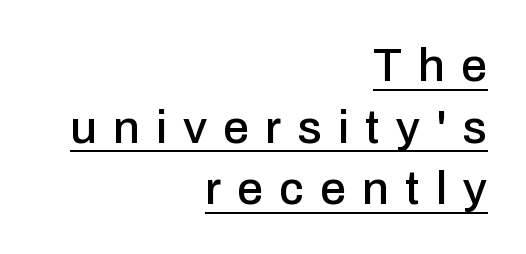
The image shows 47 px sans-serif type, upright; set right-aligned, normal line spacing (1.31x), unusually wide letter spacing (+0.34 em), underlined; low stroke contrast and a medium x-height.
